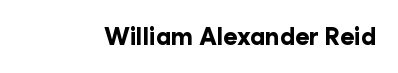
What stands out about the letter spacing? Nothing — it is the standard amount. Upright lettering throughout. Bold? Absolutely — the strokes are thick and heavy. The glyphs are unaccompanied by any horizontal stroke below them.
